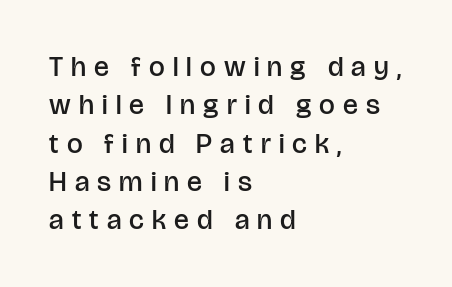
Emphasis by weight is partial: semibold. Vertical spacing — default. Nobody drew a line under any word here. These lines stack with their left ends in a neat column. Characters follow at a spacing far wider than the type designer built in. Characters remain perfectly vertical along every line.
